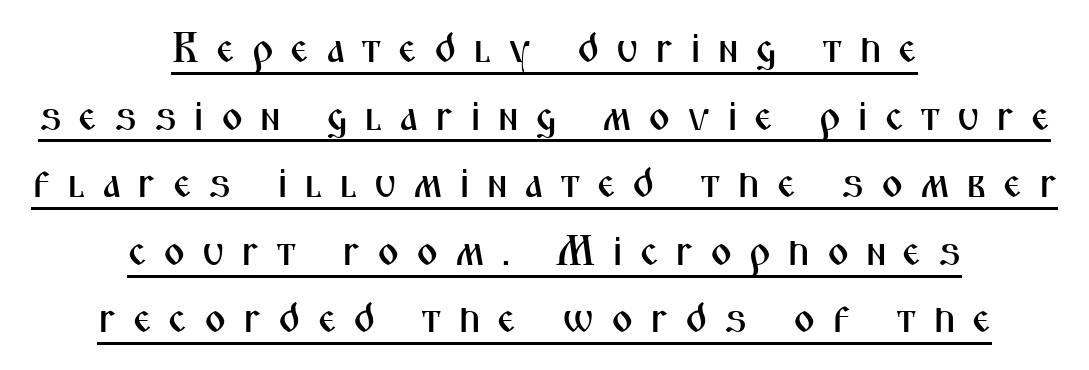
The image shows 42 px condensed sans-serif type, upright; set centered, normal line spacing (1.61x), unusually wide letter spacing (+0.39 em), underlined; medium stroke contrast and a medium x-height.
